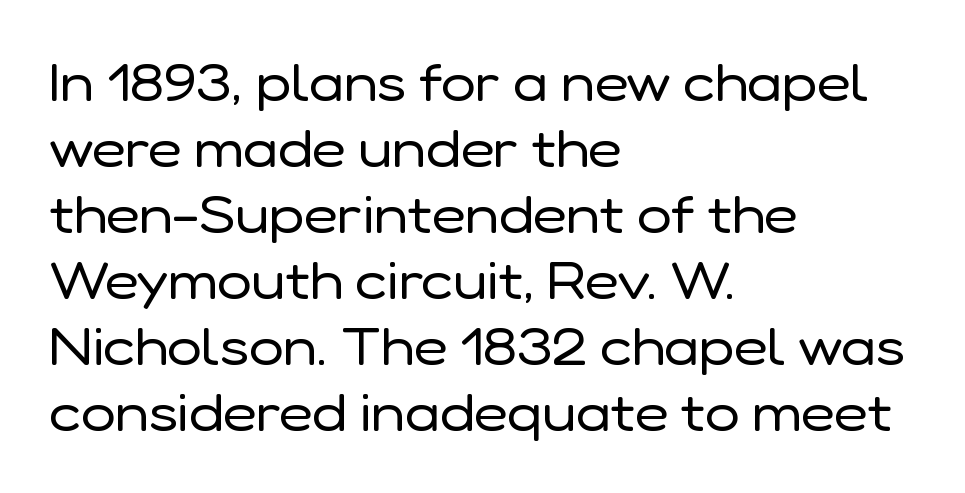
Regarding leading, the lines here are spaced in the standard way. The face used here is proportionally spaced, like ordinary book or web type. Does the lettering tilt? It doesn't — this is upright. Note: no serifs on the glyphs.
